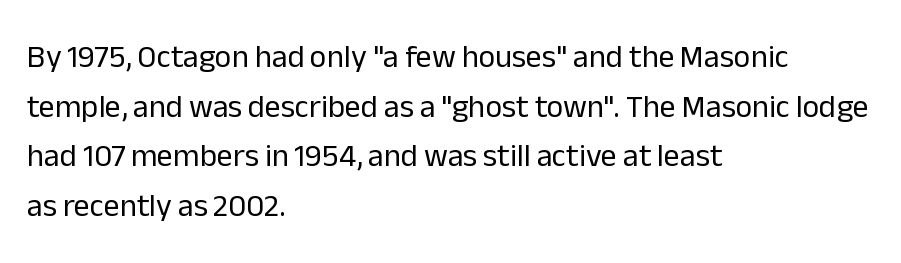
Q: Is the text bold? A: No.
Q: Is the text italic (slanted)? A: No, it is upright.
Q: Is the typeface a serif or a sans-serif typeface? A: Sans-serif.
Q: Is the text underlined? A: No.
Q: How is the paragraph aligned? A: Left-aligned.
Q: Is the spacing between letters normal or unusually wide? A: Normal.
Q: Is the spacing between lines tight, normal or loose? A: Normal.
Q: Width (condensed, normal, or wide)? A: Normal.
Q: Stroke contrast? A: Low.
Q: x-height? A: Medium.
Q: Monospaced? A: No.
